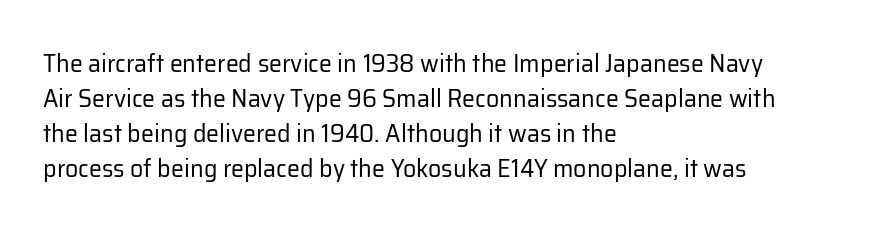
The image shows 26 px text type, upright; set left-aligned, normal line spacing (1.34x), normal letter spacing, not underlined.
